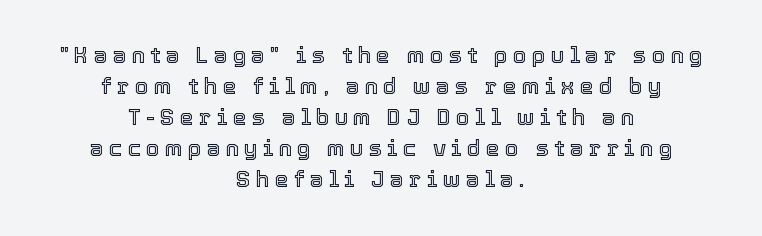
Glance below the letters and you will spot only blank space. The passage shown has open, widely tracked lettering throughout. Leading: standard. Caption: multi-line text, centered on the measure. The axis of the letterforms is exactly vertical.
